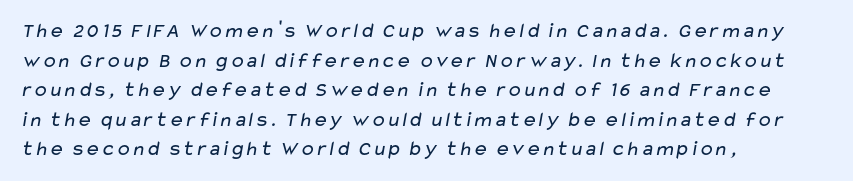
The horizontal fit of the characters is conventional and even. This sample is left-justified, so line endings fall wherever the words run out. Unbolded letterforms with no extra heft. Regular leading. Descenders hang freely into open space.
